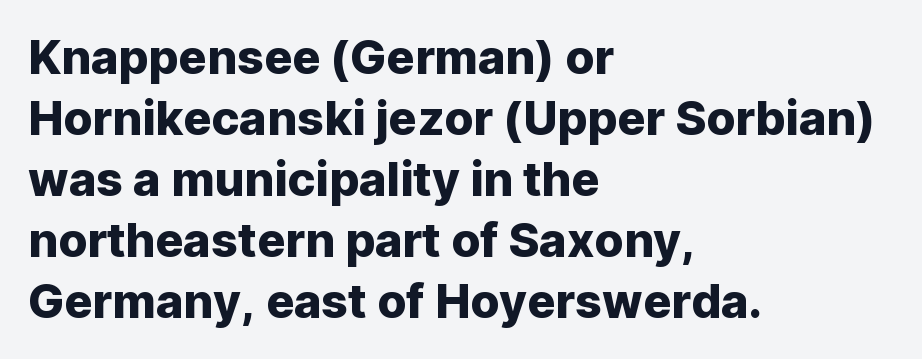
Anything drawn beneath the words? Only blank space. Successive baselines arrive at the customary interval. Alignment: flush left. Vertical strokes here are truly vertical. You could not count columns in this text — the font is proportionally spaced. This is sans-serif lettering, the kind often seen on screens and signage.
